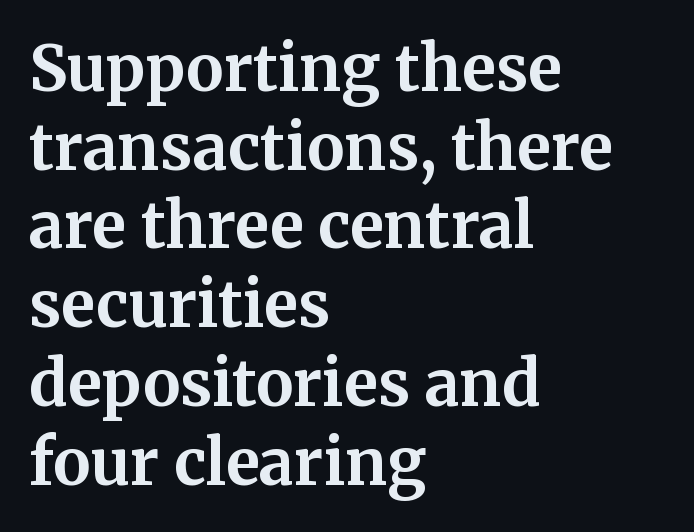
{"serif": "yes", "italic": "no", "bold": "yes", "weight": "bold", "width": "normal", "stroke_contrast": "medium", "x_height": "medium", "monospaced": "no", "underline": "no", "align": "left", "line_spacing": "normal", "line_spacing_ratio": 1.25, "letter_spacing": "normal", "letter_spacing_em": 0.0, "glyph_px": 63}
